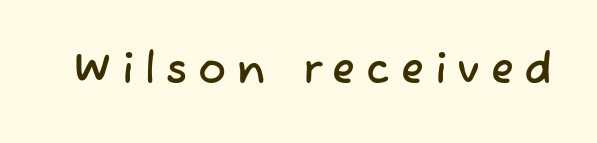
{"serif": "no", "width": "normal", "stroke_contrast": "low", "x_height": "medium", "monospaced": "no", "underline": "no", "letter_spacing": "wide", "letter_spacing_em": 0.26, "glyph_px": 42}
